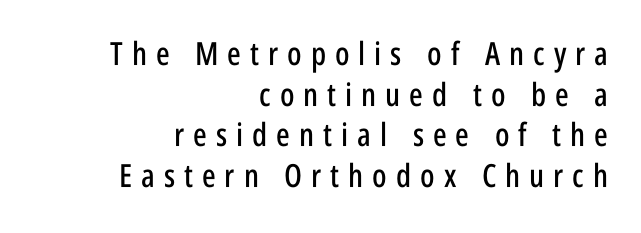
The image shows 32 px condensed sans-serif type, upright; set right-aligned, normal line spacing (1.27x), unusually wide letter spacing (+0.28 em), not underlined; low stroke contrast and a large x-height.
